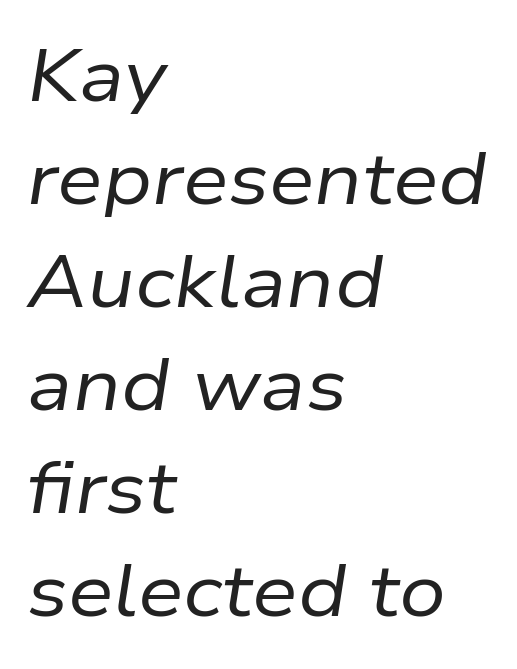
Q: Is the text bold? A: No.
Q: Is the text italic (slanted)? A: Yes, it leans right by about 9 degrees.
Q: Is the text underlined? A: No.
Q: How is the paragraph aligned? A: Left-aligned.
Q: Is the spacing between letters normal or unusually wide? A: Normal.
Q: Is the spacing between lines tight, normal or loose? A: Normal.
Q: Width (condensed, normal, or wide)? A: Normal.
Q: Stroke contrast? A: Low.
Q: x-height? A: Medium.
Q: Monospaced? A: No.
